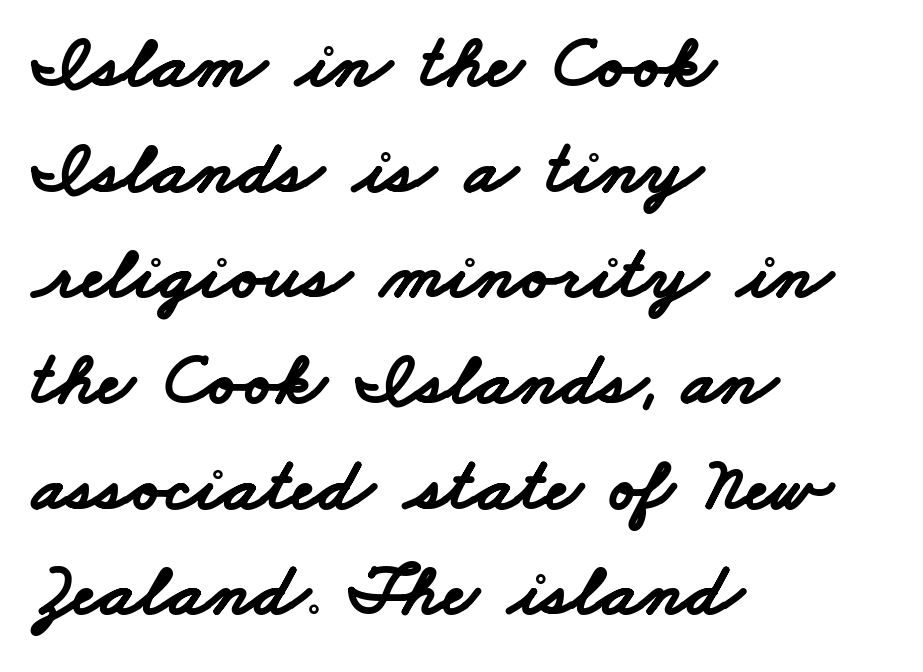
Caption: multi-line text, flush left, ragged right. Each new line begins a customary step beneath the previous one. Each word holds together tightly as a unit, with standard inter-letter gaps. Is this a fixed-width face? No — the glyphs have proportional, varying widths. Underline: absent.
